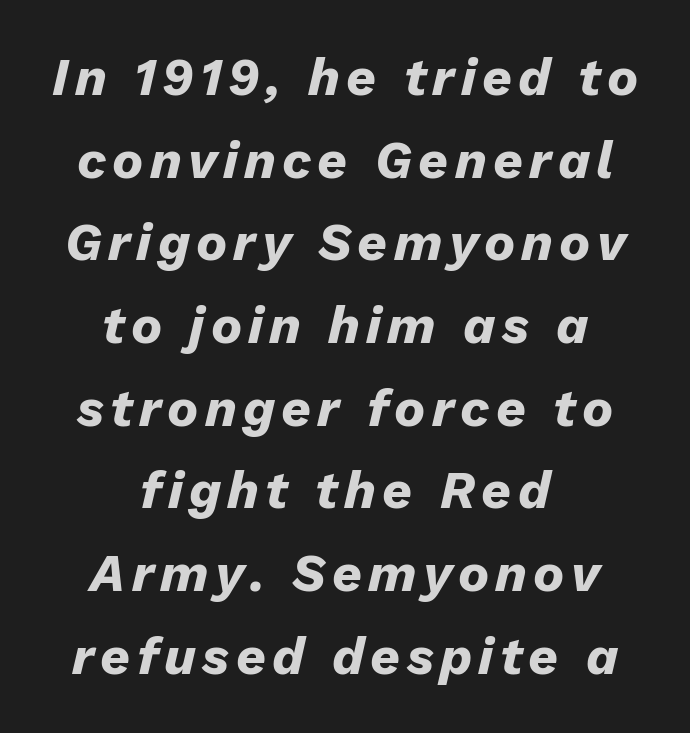
Q: Is the text bold? A: Yes.
Q: Is the text italic (slanted)? A: Yes, it leans right by about 13 degrees.
Q: Is the text underlined? A: No.
Q: How is the paragraph aligned? A: Centered.
Q: Is the spacing between lines tight, normal or loose? A: Normal.
Q: Width (condensed, normal, or wide)? A: Normal.
Q: Stroke contrast? A: Low.
Q: x-height? A: Medium.
Q: Monospaced? A: No.
